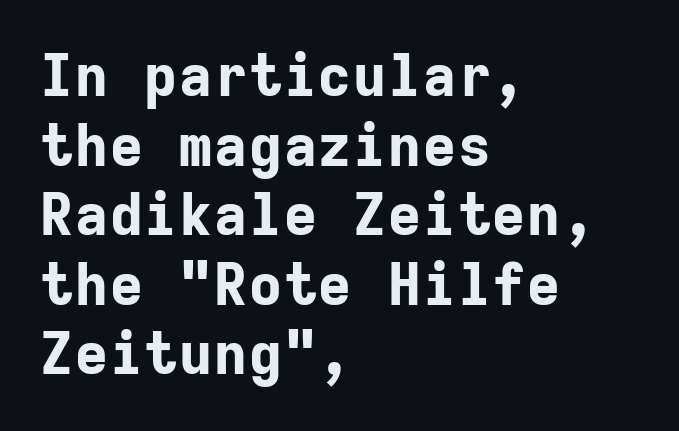
{"serif": "no", "italic": "no", "bold": "yes", "weight": "bold", "width": "normal", "stroke_contrast": "low", "x_height": "medium", "monospaced": "yes", "underline": "no", "align": "left", "line_spacing_ratio": 1.2, "letter_spacing": "normal", "letter_spacing_em": 0.0, "glyph_px": 58}
